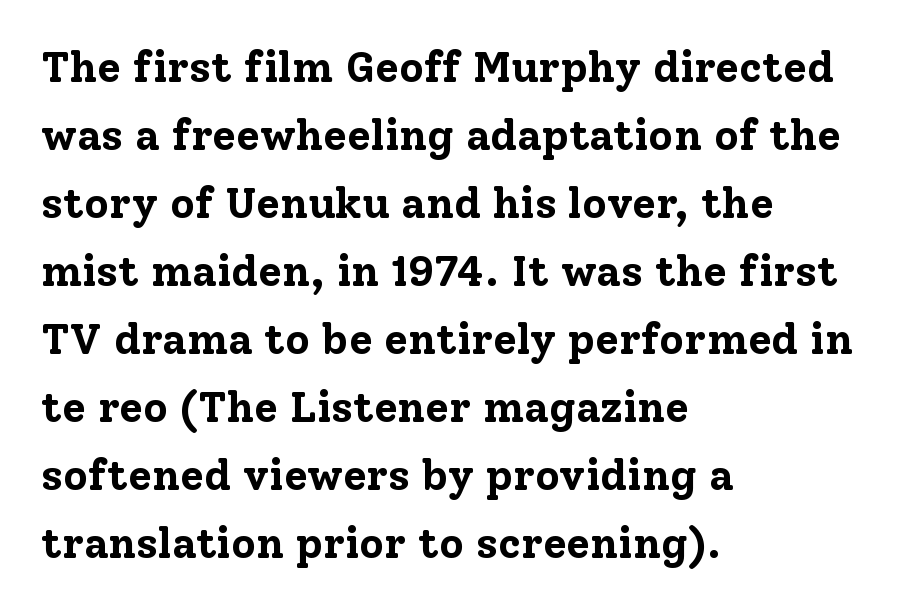
Q: Is the text bold? A: Yes.
Q: Is the text italic (slanted)? A: No, it is upright.
Q: Is the typeface a serif or a sans-serif typeface? A: Serif.
Q: Is the text underlined? A: No.
Q: How is the paragraph aligned? A: Left-aligned.
Q: Is the spacing between letters normal or unusually wide? A: Normal.
Q: Is the spacing between lines tight, normal or loose? A: Normal.
Q: Width (condensed, normal, or wide)? A: Normal.
Q: Stroke contrast? A: Low.
Q: x-height? A: Medium.
Q: Monospaced? A: No.
